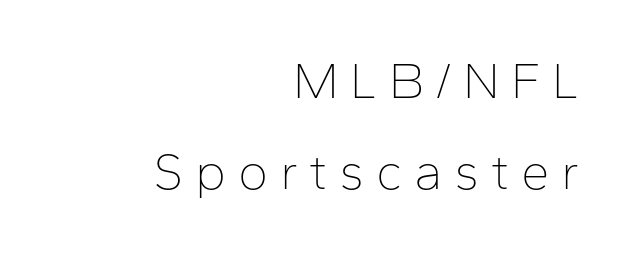
Stroke terminals: plain, sans-serif. These lines were composed using upright roman letters. No chunkiness to these letters — they're not bold. Honestly, there is no underline to notice here at all.
